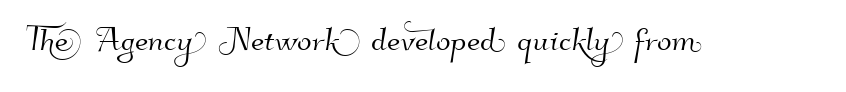
The tracking reads as untouched default to a designer's eye. No word sits above an underline. Note the varied advance widths — an 'i' is clearly narrower than an 'm'. Are there feet on the stems? There aren't — it's a sans.
